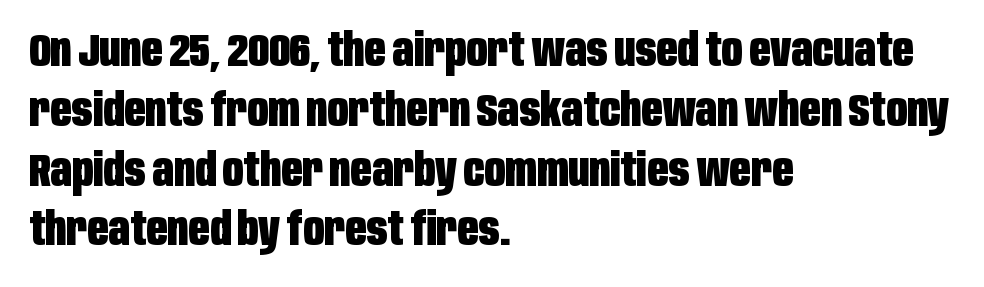
Q: Is the text bold? A: Yes.
Q: Is the text italic (slanted)? A: No, it is upright.
Q: Is the typeface a serif or a sans-serif typeface? A: Sans-serif.
Q: Is the text underlined? A: No.
Q: How is the paragraph aligned? A: Left-aligned.
Q: Is the spacing between letters normal or unusually wide? A: Normal.
Q: Is the spacing between lines tight, normal or loose? A: Normal.
Q: Width (condensed, normal, or wide)? A: Condensed.
Q: Stroke contrast? A: Low.
Q: x-height? A: Large.
Q: Monospaced? A: No.
